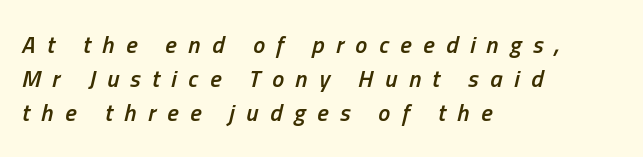
{"italic": "yes", "lean": "right", "slant_degrees": 13, "bold": "semi", "underline": "no", "align": "left", "line_spacing": "normal", "line_spacing_ratio": 1.42, "letter_spacing": "wide", "letter_spacing_em": 0.48, "glyph_px": 24}
